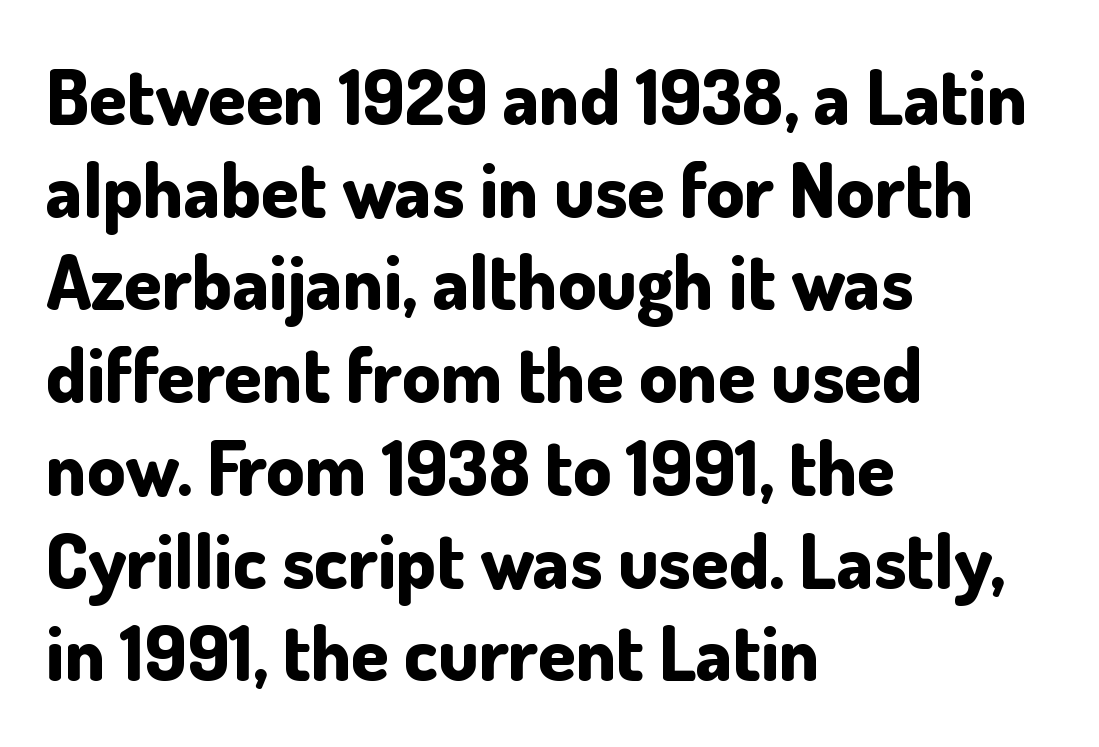
Q: Is the text bold? A: Yes.
Q: Is the text italic (slanted)? A: No, it is upright.
Q: Is the typeface a serif or a sans-serif typeface? A: Sans-serif.
Q: Is the text underlined? A: No.
Q: How is the paragraph aligned? A: Left-aligned.
Q: Is the spacing between letters normal or unusually wide? A: Normal.
Q: Width (condensed, normal, or wide)? A: Normal.
Q: Stroke contrast? A: Low.
Q: x-height? A: Small.
Q: Monospaced? A: No.
